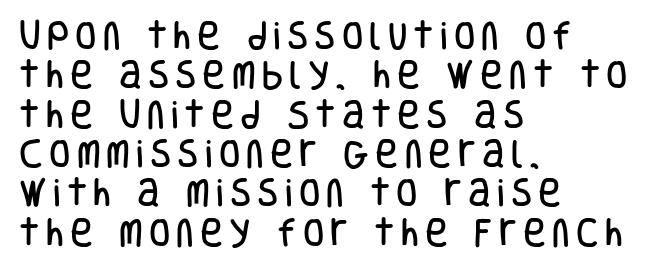
{"serif": "no", "italic": "no", "width": "condensed", "stroke_contrast": "low", "x_height": "large", "monospaced": "no", "underline": "no", "align": "left", "line_spacing": "normal", "line_spacing_ratio": 1.27, "letter_spacing": "wide", "letter_spacing_em": 0.2, "glyph_px": 31}
